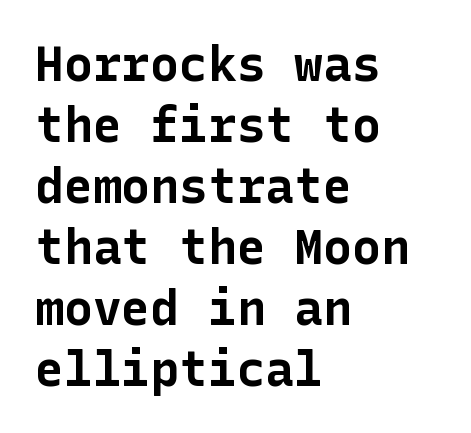
The image shows 48 px bold sans-serif type, upright; set left-aligned, normal line spacing (1.27x), normal letter spacing, not underlined; low stroke contrast and a medium x-height.
